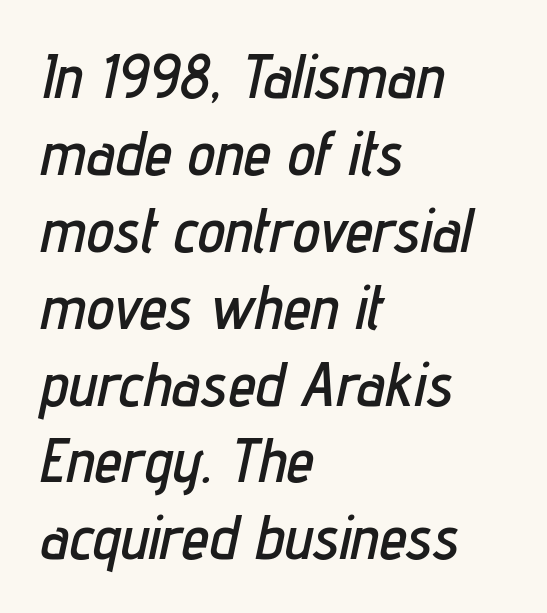
Looking at the ascenders, they clearly lean. Each row of text sits above clean, open space. Every row of glyphs begins at an identical x-position on the left. The passage shown has conventional tracking throughout. Looks like regular typesetting: each glyph gets only the width it needs.
